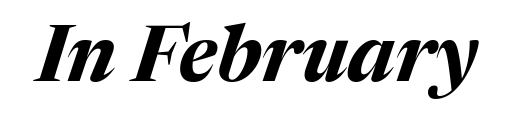
{"italic": "yes", "lean": "right", "slant_degrees": 17, "bold": "yes", "weight": "bold", "width": "normal", "stroke_contrast": "medium", "x_height": "medium", "monospaced": "no", "underline": "no", "letter_spacing": "normal", "letter_spacing_em": 0.0, "glyph_px": 78}
